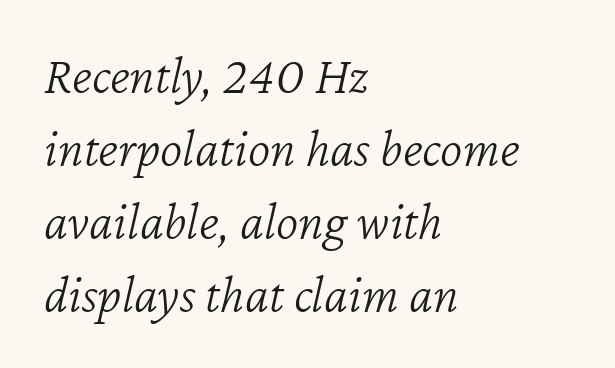
The image shows 54 px light type, italic (leaning right); set left-aligned, normal line spacing (1.35x), normal letter spacing, not underlined; low stroke contrast and a medium x-height.
